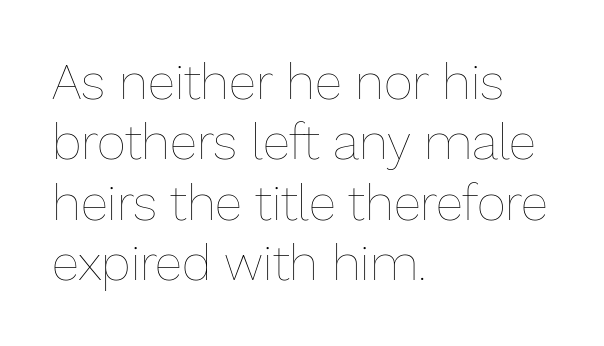
Q: Is the text bold? A: No.
Q: Is the text italic (slanted)? A: No, it is upright.
Q: Is the text underlined? A: No.
Q: How is the paragraph aligned? A: Left-aligned.
Q: Is the spacing between letters normal or unusually wide? A: Normal.
Q: Width (condensed, normal, or wide)? A: Normal.
Q: Stroke contrast? A: Low.
Q: x-height? A: Medium.
Q: Monospaced? A: No.
